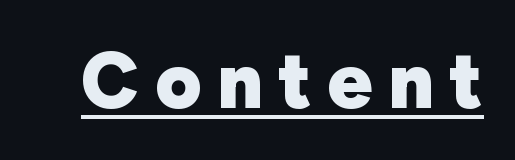
The image shows 79 px heavy sans-serif type, upright; set unusually wide letter spacing (+0.2 em), underlined; low stroke contrast and a medium x-height.
